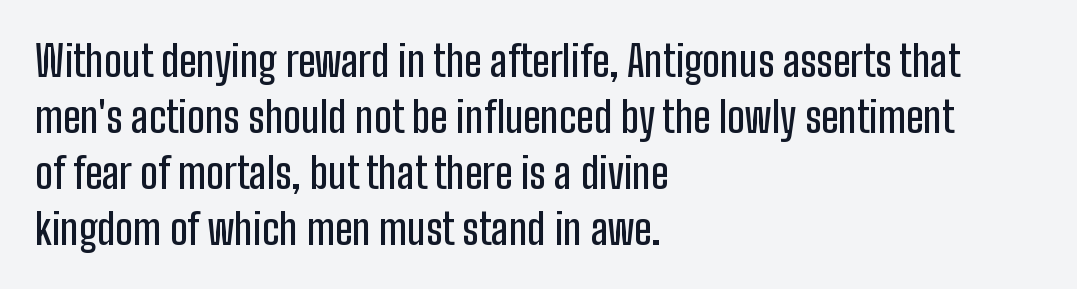
Q: Is the text italic (slanted)? A: No, it is upright.
Q: Is the typeface a serif or a sans-serif typeface? A: Sans-serif.
Q: Is the text underlined? A: No.
Q: How is the paragraph aligned? A: Left-aligned.
Q: Is the spacing between letters normal or unusually wide? A: Normal.
Q: Is the spacing between lines tight, normal or loose? A: Normal.
Q: Width (condensed, normal, or wide)? A: Condensed.
Q: Stroke contrast? A: Low.
Q: x-height? A: Medium.
Q: Monospaced? A: No.
